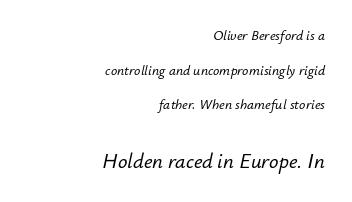
Q: Is the text italic (slanted)? A: Yes, it leans right by about 12 degrees.
Q: Is the text underlined? A: No.
Q: How is the paragraph aligned? A: Right-aligned.
Q: Is the spacing between letters normal or unusually wide? A: Normal.
Q: Is the spacing between lines tight, normal or loose? A: Loose.
Q: Which block of text is set in a larger size, the first (top) or the second (bottom)? A: The second (bottom) one.
